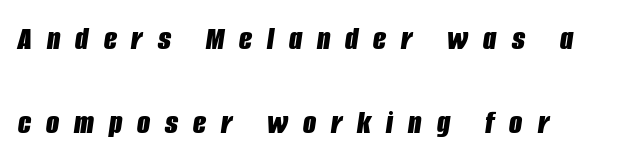
{"italic": "yes", "lean": "right", "slant_degrees": 8, "bold": "yes", "weight": "bold", "width": "condensed", "stroke_contrast": "low", "x_height": "large", "monospaced": "no", "underline": "no", "align": "left", "line_spacing": "loose", "line_spacing_ratio": 2.47, "letter_spacing": "wide", "letter_spacing_em": 0.44, "glyph_px": 34}
